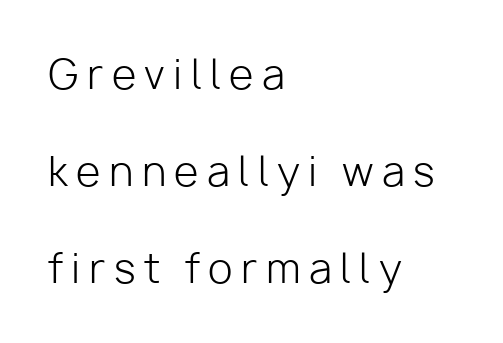
{"serif": "no", "italic": "no", "bold": "no", "weight": "light", "width": "normal", "stroke_contrast": "low", "x_height": "medium", "monospaced": "no", "underline": "no", "align": "left", "line_spacing": "loose", "line_spacing_ratio": 2.43, "letter_spacing": "wide", "letter_spacing_em": 0.21, "glyph_px": 40}
